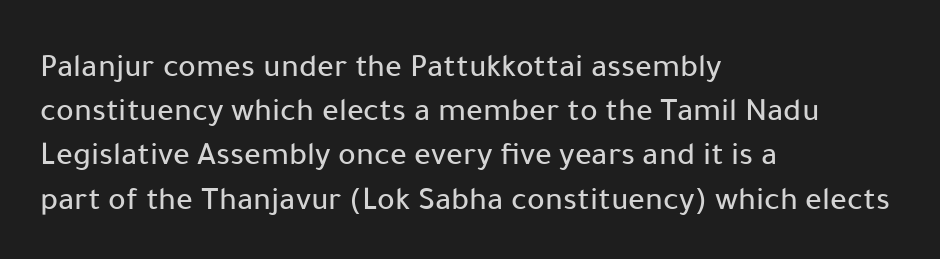
The image shows 33 px sans-serif type, upright; set left-aligned, normal line spacing (1.34x), normal letter spacing, not underlined; low stroke contrast and a medium x-height.
